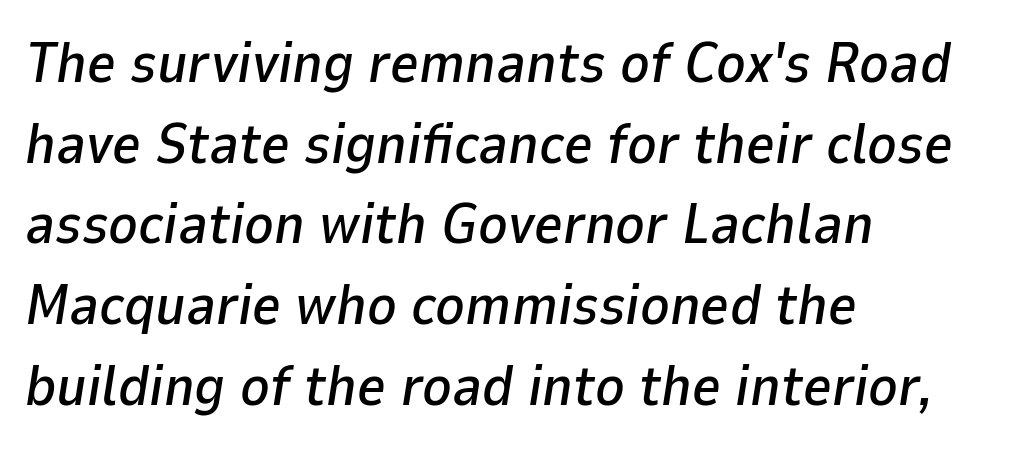
A typesetter would call this leading conventional body-copy spacing. Unmarked baselines from the first word to the last. Here the designer chose a conventional face with non-uniform glyph widths. The rag falls on the right side of this text block. Look at the tracking — it's just the regular setting, nothing added. Yep, that's italic — everything's leaning.
